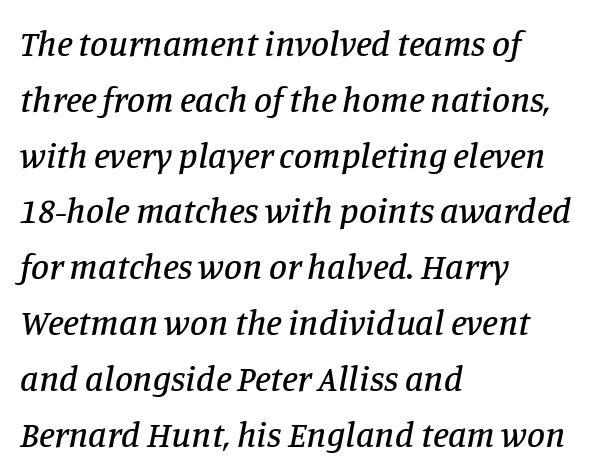
The image shows 36 px serif type, italic (leaning right); set left-aligned, normal line spacing (1.55x), normal letter spacing, not underlined; low stroke contrast and a large x-height.
